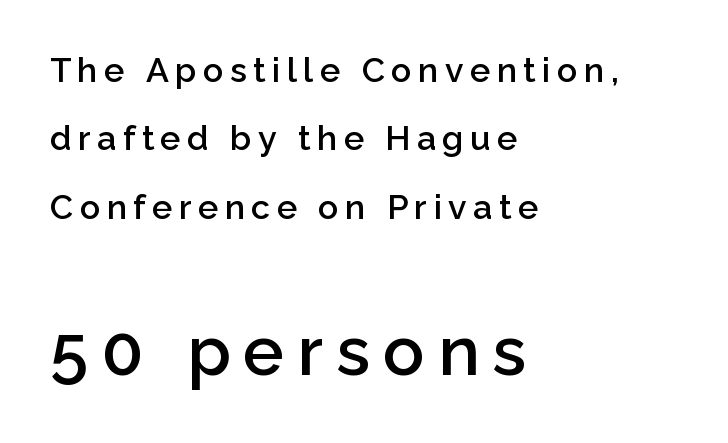
Q: Is the text bold? A: Semi-bold.
Q: Is the text italic (slanted)? A: No, it is upright.
Q: Is the typeface a serif or a sans-serif typeface? A: Sans-serif.
Q: Is the text underlined? A: No.
Q: How is the paragraph aligned? A: Left-aligned.
Q: Is the spacing between lines tight, normal or loose? A: Loose.
Q: Which block of text is set in a larger size, the first (top) or the second (bottom)? A: The second (bottom) one.
Q: Width (condensed, normal, or wide)? A: Normal.
Q: Stroke contrast? A: Low.
Q: x-height? A: Medium.
Q: Monospaced? A: No.
